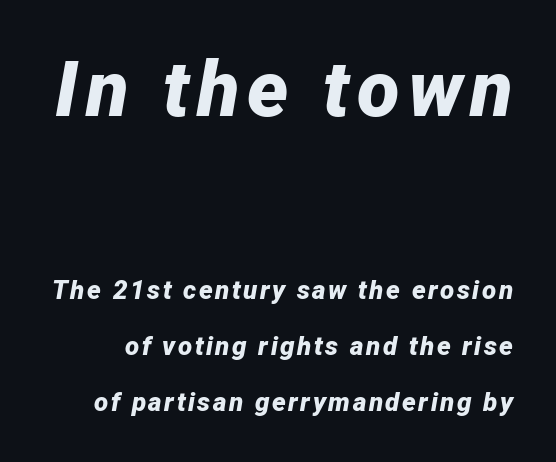
The image shows 78 px bold type, italic (leaning right); set loose line spacing (2.16x), not underlined; the first (top) block is 3.0x larger; low stroke contrast and a medium x-height.
